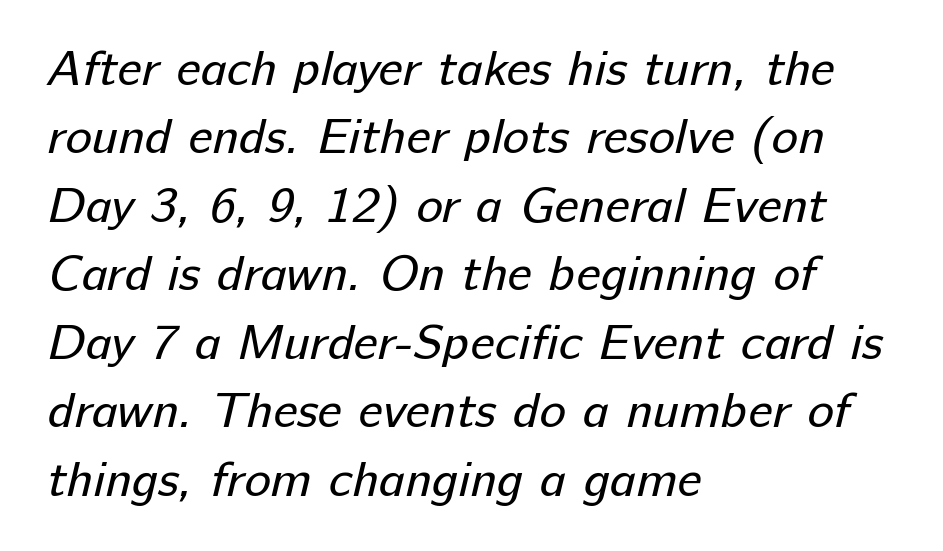
Q: Is the text bold? A: No.
Q: Is the typeface a serif or a sans-serif typeface? A: Sans-serif.
Q: Is the text underlined? A: No.
Q: How is the paragraph aligned? A: Left-aligned.
Q: Is the spacing between letters normal or unusually wide? A: Normal.
Q: Is the spacing between lines tight, normal or loose? A: Normal.
Q: Width (condensed, normal, or wide)? A: Normal.
Q: Stroke contrast? A: Low.
Q: x-height? A: Medium.
Q: Monospaced? A: No.
